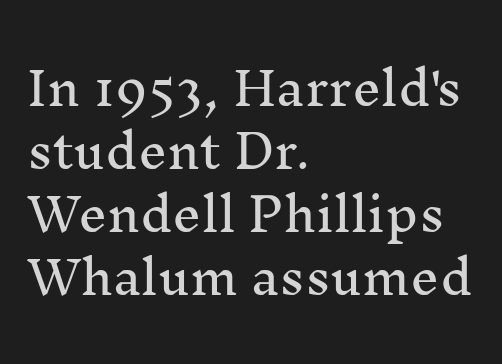
Horizontal alignment here is leftward, the default for most running prose. The face used here is seriffed, in the tradition of book romans. Here the designer chose a conventional face with non-uniform glyph widths. The face used here is rendered with its standard letterfit.
